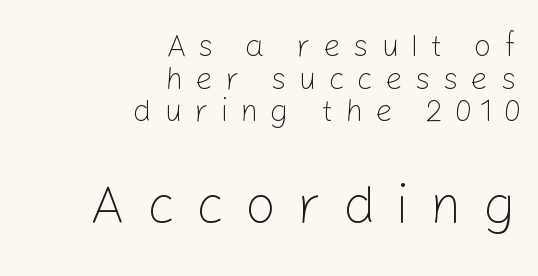
{"serif": "no", "italic": "no", "bold": "no", "weight": "light", "width": "normal", "stroke_contrast": "low", "x_height": "medium", "monospaced": "no", "underline": "no", "align": "right", "line_spacing": "tight", "line_spacing_ratio": 1.05, "letter_spacing": "wide", "letter_spacing_em": 0.39, "larger_block": "second", "size_ratio": 1.74, "glyph_px": 54}
